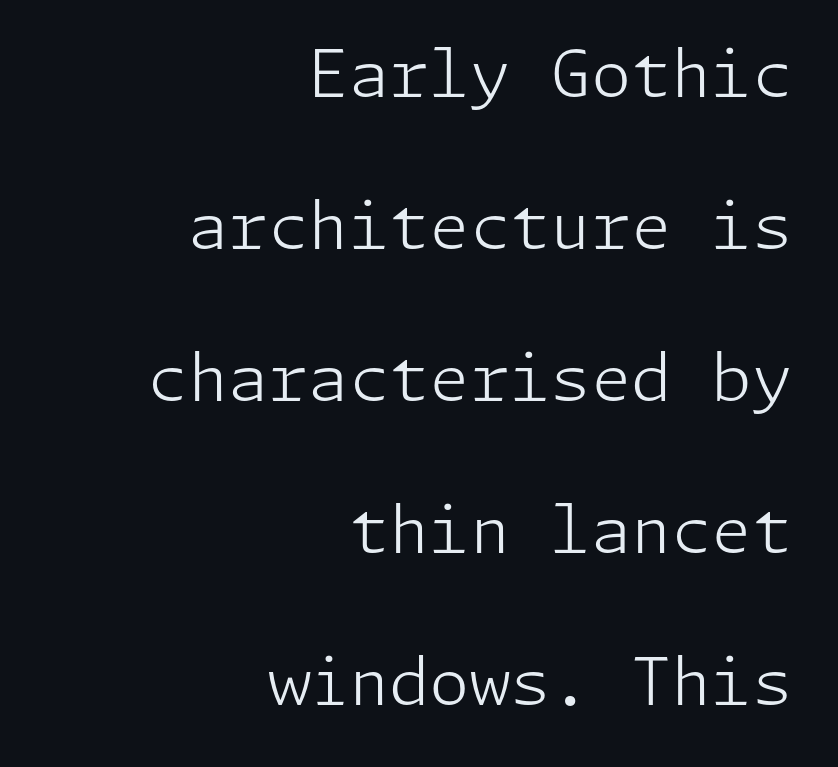
Q: Is the text bold? A: No.
Q: Is the text italic (slanted)? A: No, it is upright.
Q: Is the typeface a serif or a sans-serif typeface? A: Sans-serif.
Q: Is the text underlined? A: No.
Q: How is the paragraph aligned? A: Right-aligned.
Q: Is the spacing between letters normal or unusually wide? A: Normal.
Q: Is the spacing between lines tight, normal or loose? A: Loose.
Q: Width (condensed, normal, or wide)? A: Normal.
Q: Stroke contrast? A: Low.
Q: x-height? A: Medium.
